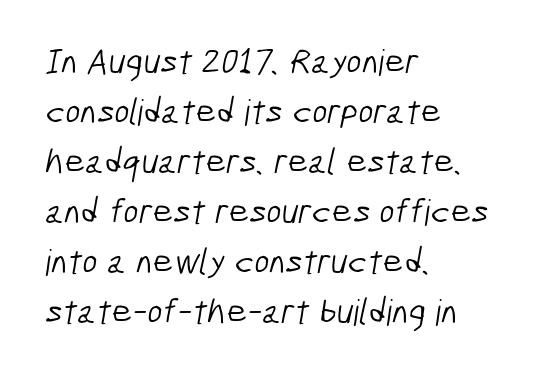
{"serif": "no", "bold": "no", "weight": "light", "width": "condensed", "stroke_contrast": "low", "x_height": "medium", "monospaced": "no", "underline": "no", "align": "left", "line_spacing": "normal", "line_spacing_ratio": 1.39, "letter_spacing": "normal", "letter_spacing_em": 0.0, "glyph_px": 36}
